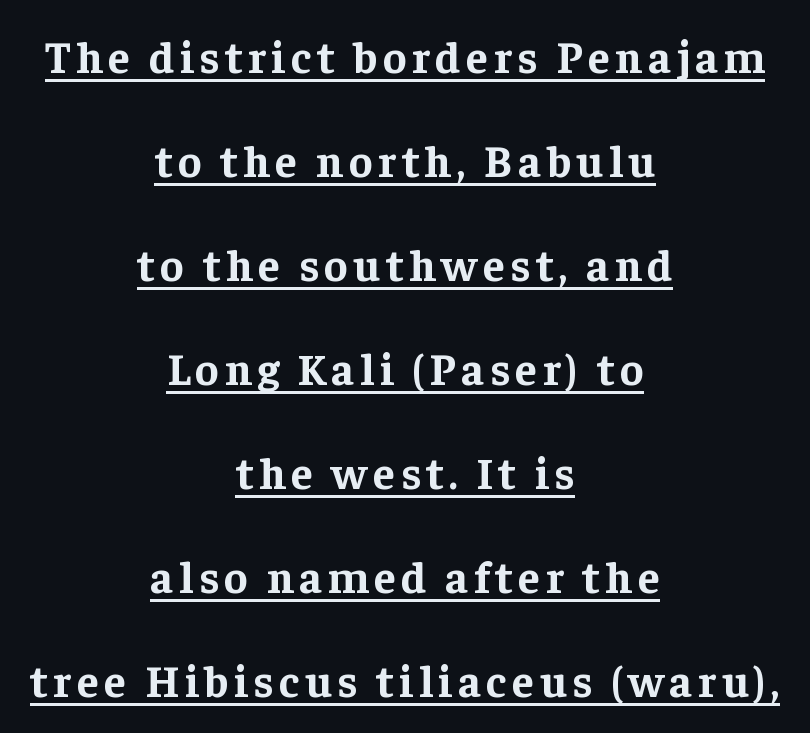
The image shows 45 px bold serif type, upright; set centered, loose line spacing (2.31x), underlined; low stroke contrast and a medium x-height.
